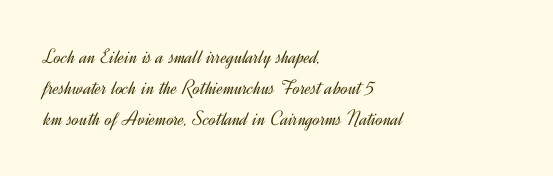
Leftover space on each line is placed entirely after the last word. The vertical gap from one line to the next is medium. The specimen omits any rule beneath the text block's lines.
